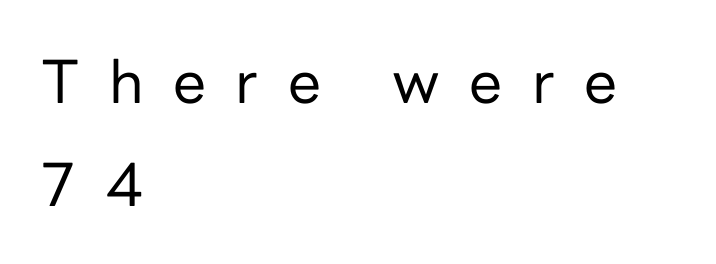
Descender tails drop into unmarked territory. The rendering uses natural spacing where letterforms have individual widths. Typeset ragged right — the left edge is the straight one. It's the straight-up-and-down kind of type. Nothing heavy about these letters — not bold at all.
